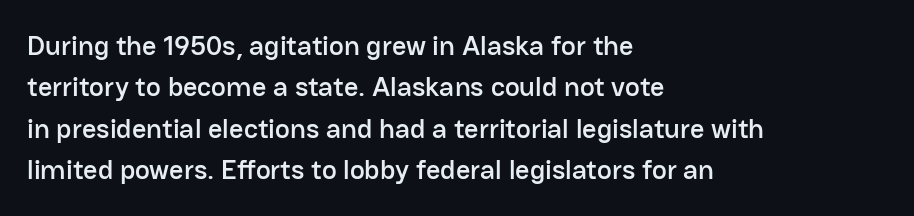
The image shows 28 px sans-serif type, upright; set left-aligned, normal line spacing (1.48x), normal letter spacing, not underlined; low stroke contrast and a medium x-height.
